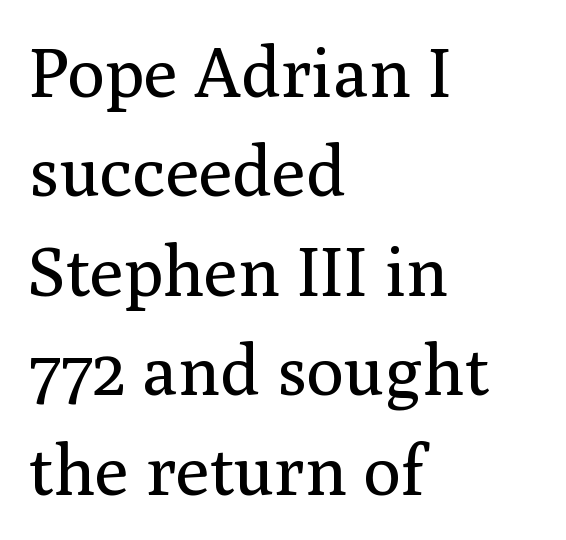
{"serif": "yes", "italic": "no", "bold": "no", "weight": "regular", "width": "normal", "stroke_contrast": "medium", "x_height": "medium", "monospaced": "no", "underline": "no", "align": "left", "line_spacing": "normal", "line_spacing_ratio": 1.42, "letter_spacing": "normal", "letter_spacing_em": 0.0, "glyph_px": 70}
